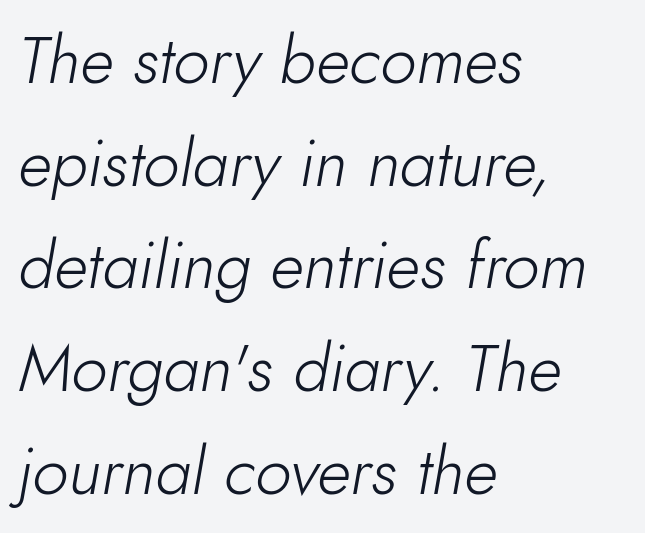
The image shows 65 px light type, italic (leaning right); set left-aligned, normal line spacing (1.58x), normal letter spacing, not underlined; low stroke contrast and a small x-height.
